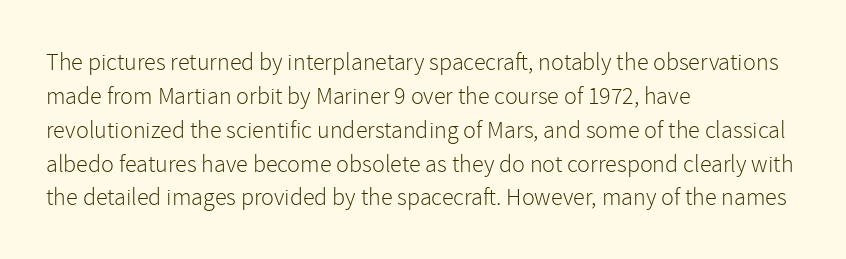
Decoration check: the copy has no underline. Teacher's note: observe the even left margin — that is flush-left alignment. Interline gaps are of average width in this sample. No chunkiness to these letters — they're not bold. These lines were composed using upright roman letters.
